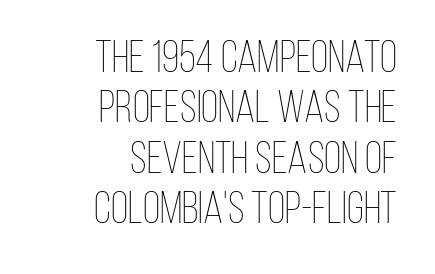
{"italic": "no", "bold": "no", "weight": "thin", "width": "condensed", "stroke_contrast": "low", "x_height": "large", "monospaced": "no", "underline": "no", "align": "right", "line_spacing": "tight", "line_spacing_ratio": 1.12, "letter_spacing": "normal", "letter_spacing_em": 0.0, "glyph_px": 45}
